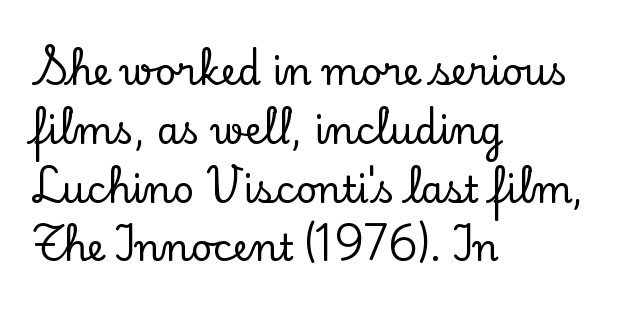
Q: Is the text italic (slanted)? A: No, it is upright.
Q: Is the typeface a serif or a sans-serif typeface? A: Serif.
Q: Is the text underlined? A: No.
Q: How is the paragraph aligned? A: Left-aligned.
Q: Is the spacing between letters normal or unusually wide? A: Normal.
Q: Is the spacing between lines tight, normal or loose? A: Normal.
Q: Width (condensed, normal, or wide)? A: Normal.
Q: Stroke contrast? A: Low.
Q: x-height? A: Small.
Q: Monospaced? A: No.
